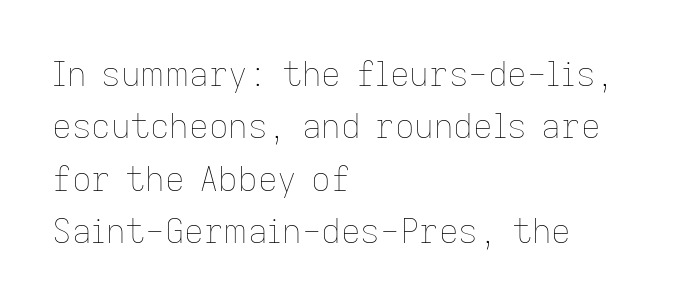
The image shows 34 px thin type, upright; set left-aligned, normal line spacing (1.54x), normal letter spacing, not underlined; low stroke contrast and a medium x-height.
